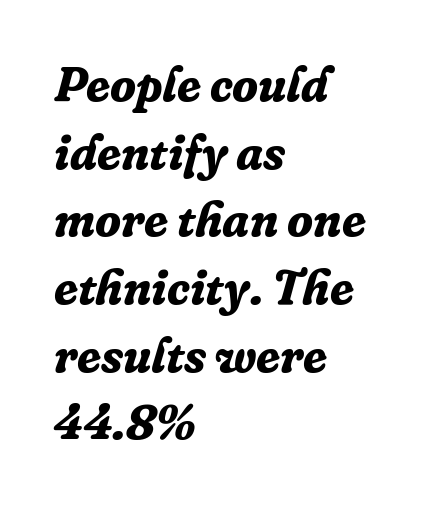
Q: Is the text bold? A: Yes.
Q: Is the text italic (slanted)? A: Yes, it leans right by about 16 degrees.
Q: Is the typeface a serif or a sans-serif typeface? A: Serif.
Q: Is the text underlined? A: No.
Q: How is the paragraph aligned? A: Left-aligned.
Q: Is the spacing between letters normal or unusually wide? A: Normal.
Q: Is the spacing between lines tight, normal or loose? A: Normal.
Q: Width (condensed, normal, or wide)? A: Normal.
Q: Stroke contrast? A: Low.
Q: x-height? A: Medium.
Q: Monospaced? A: No.
